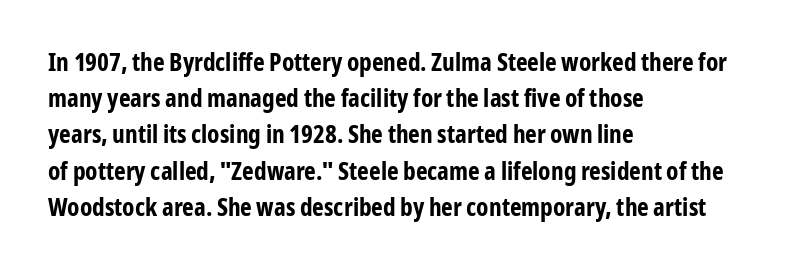
{"italic": "no", "bold": "yes", "underline": "no", "align": "left", "line_spacing": "normal", "line_spacing_ratio": 1.45, "letter_spacing": "normal", "letter_spacing_em": 0.0, "glyph_px": 25}
